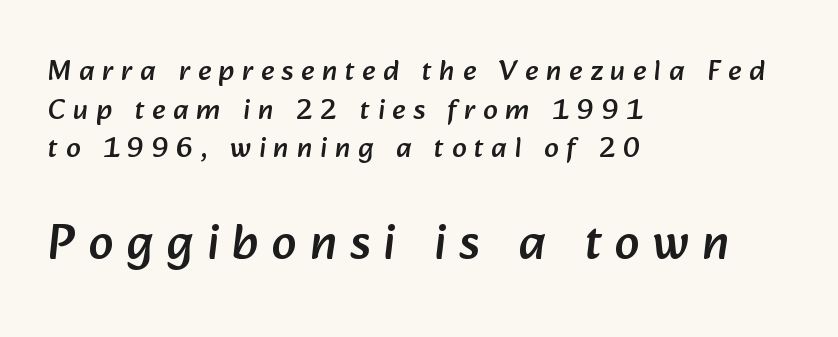
Q: Is the typeface a serif or a sans-serif typeface? A: Sans-serif.
Q: Is the text underlined? A: No.
Q: How is the paragraph aligned? A: Left-aligned.
Q: Is the spacing between letters normal or unusually wide? A: Unusually wide.
Q: Is the spacing between lines tight, normal or loose? A: Normal.
Q: Which block of text is set in a larger size, the first (top) or the second (bottom)? A: The second (bottom) one.
Q: Width (condensed, normal, or wide)? A: Normal.
Q: Stroke contrast? A: Low.
Q: x-height? A: Medium.
Q: Monospaced? A: No.
